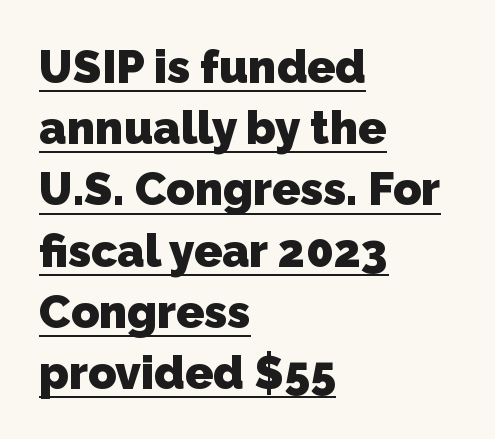
The image shows 46 px heavy sans-serif type; set left-aligned, normal line spacing (1.33x), normal letter spacing, underlined; low stroke contrast and a medium x-height.
